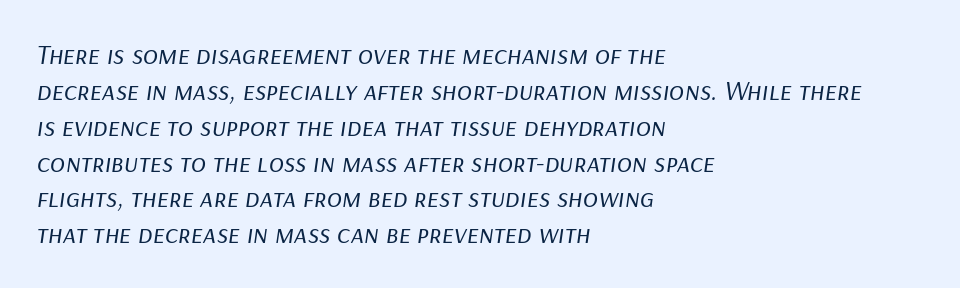
Q: Is the text bold? A: No.
Q: Is the text italic (slanted)? A: Yes, it leans right by about 9 degrees.
Q: Is the text underlined? A: No.
Q: How is the paragraph aligned? A: Left-aligned.
Q: Is the spacing between letters normal or unusually wide? A: Normal.
Q: Is the spacing between lines tight, normal or loose? A: Normal.
Q: Width (condensed, normal, or wide)? A: Normal.
Q: Stroke contrast? A: Low.
Q: x-height? A: Medium.
Q: Monospaced? A: No.
